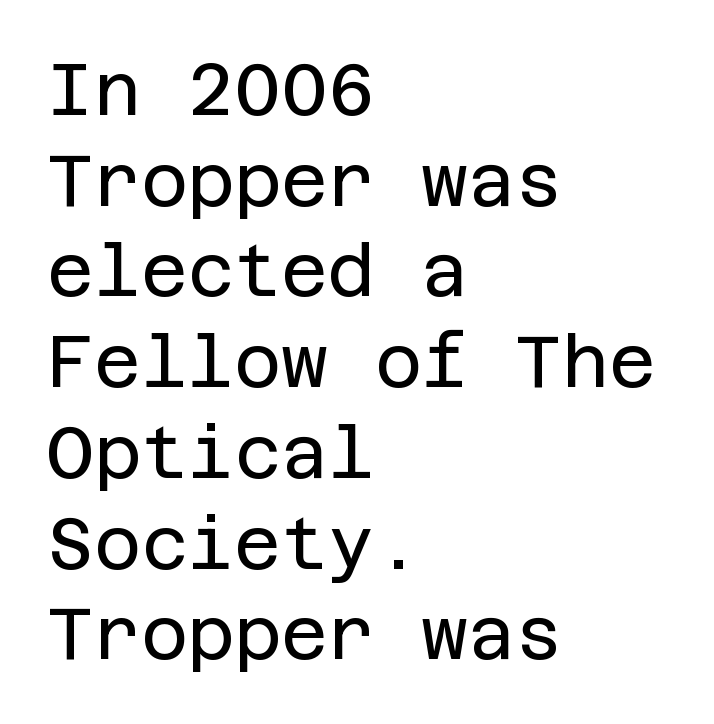
Regarding leading, the lines here are spaced in the standard way. The rendering shows plain stroke endings on the letterforms — a sans-serif design. Does extra space separate the letters? No, they use regular spacing. Does the lettering tilt? It doesn't — this is upright.
